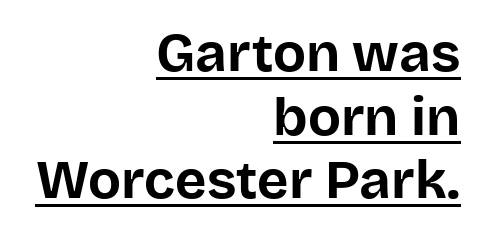
Q: Is the text bold? A: Yes.
Q: Is the text italic (slanted)? A: No, it is upright.
Q: Is the typeface a serif or a sans-serif typeface? A: Sans-serif.
Q: Is the text underlined? A: Yes.
Q: How is the paragraph aligned? A: Right-aligned.
Q: Is the spacing between letters normal or unusually wide? A: Normal.
Q: Width (condensed, normal, or wide)? A: Normal.
Q: Stroke contrast? A: Low.
Q: x-height? A: Large.
Q: Monospaced? A: No.
